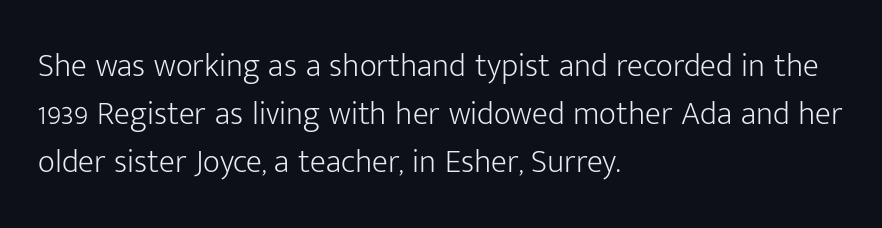
{"serif": "no", "italic": "no", "bold": "no", "weight": "light", "width": "normal", "stroke_contrast": "low", "x_height": "medium", "monospaced": "no", "underline": "no", "align": "left", "line_spacing": "normal", "line_spacing_ratio": 1.45, "letter_spacing": "normal", "letter_spacing_em": 0.0, "glyph_px": 33}
